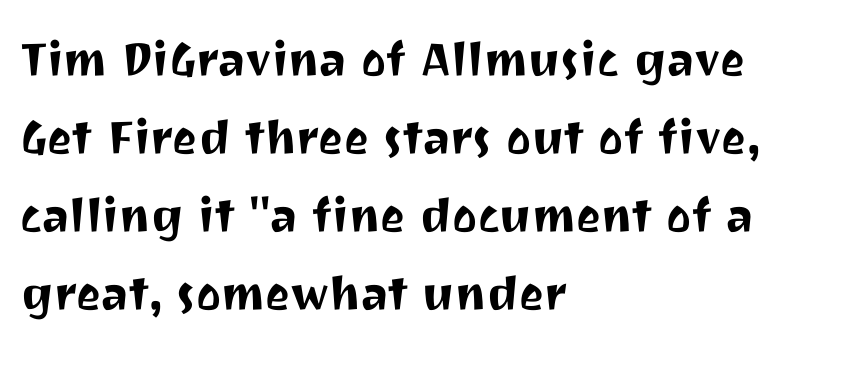
{"serif": "no", "italic": "no", "width": "normal", "stroke_contrast": "medium", "x_height": "medium", "monospaced": "no", "underline": "no", "align": "left", "line_spacing": "normal", "line_spacing_ratio": 1.32, "letter_spacing": "normal", "letter_spacing_em": 0.0, "glyph_px": 59}
